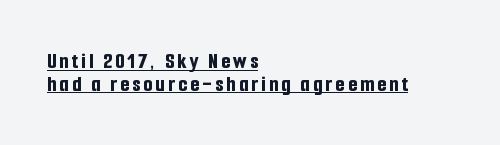
The image shows 23 px bold type, upright; set left-aligned, tight line spacing (0.98x), underlined.
